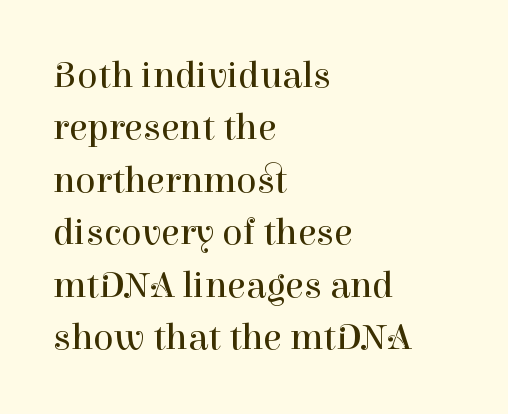
The image shows 38 px regular-weight serif type, upright; set left-aligned, normal line spacing (1.38x), normal letter spacing, not underlined; high stroke contrast and a medium x-height.
